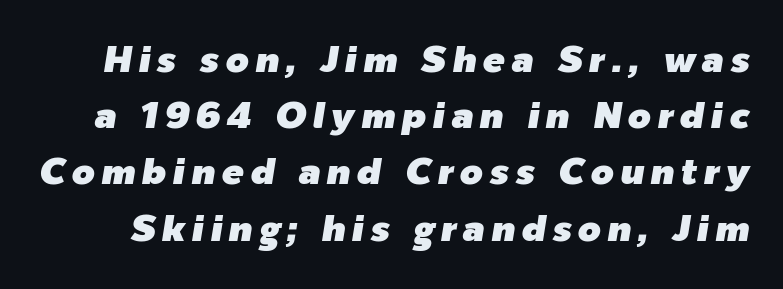
{"italic": "yes", "lean": "right", "slant_degrees": 9, "width": "normal", "stroke_contrast": "low", "x_height": "medium", "monospaced": "no", "underline": "no", "line_spacing": "normal", "line_spacing_ratio": 1.52, "glyph_px": 37}
